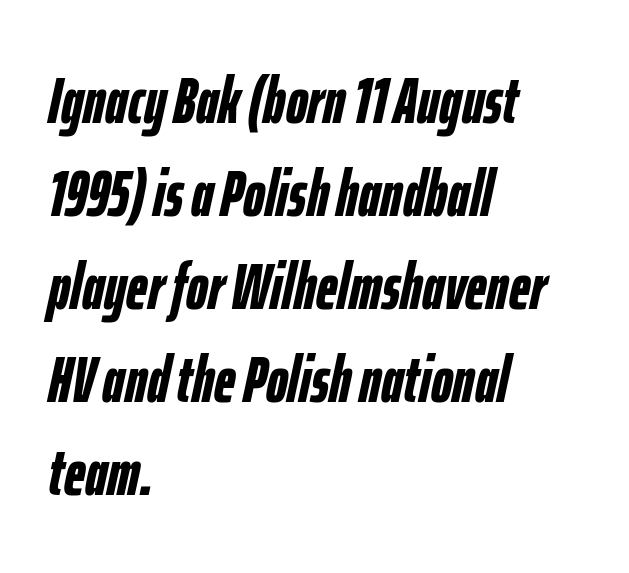
Q: Is the text bold? A: Yes.
Q: Is the text italic (slanted)? A: Yes, it leans right by about 12 degrees.
Q: Is the text underlined? A: No.
Q: How is the paragraph aligned? A: Left-aligned.
Q: Is the spacing between letters normal or unusually wide? A: Normal.
Q: Is the spacing between lines tight, normal or loose? A: Normal.
Q: Width (condensed, normal, or wide)? A: Condensed.
Q: Stroke contrast? A: Low.
Q: x-height? A: Medium.
Q: Monospaced? A: No.
